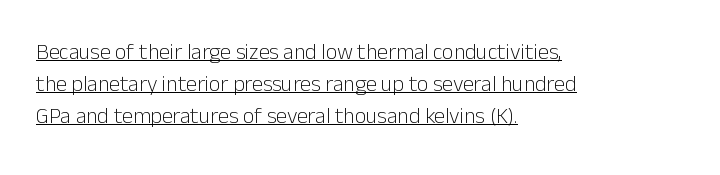
Regarding leading, the lines here are spaced in the standard way. Inter-character spacing is left at the font's built-in metrics. The rendered words wear a rule along their underside. Weight: not bold — regular or lighter.
